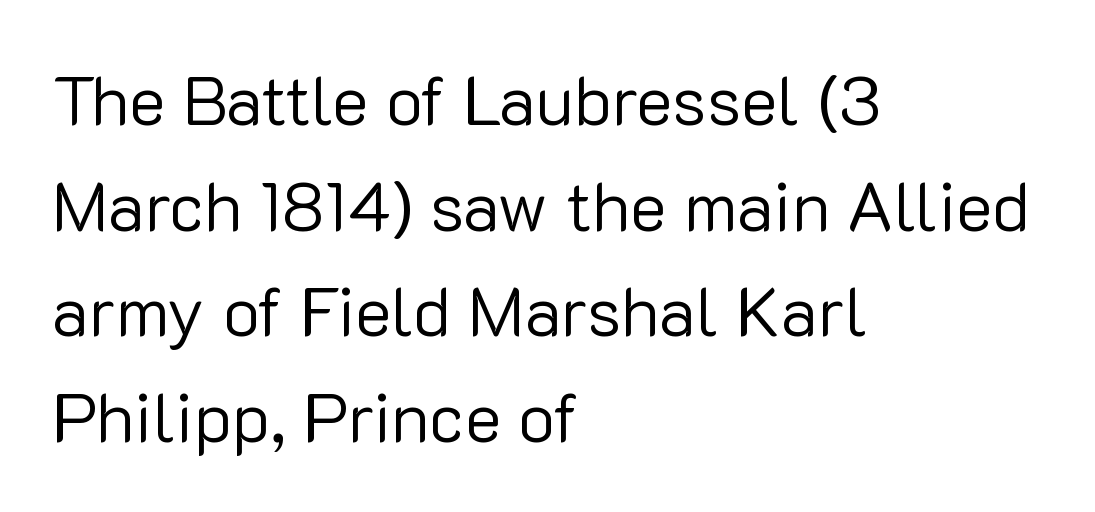
Q: Is the text bold? A: No.
Q: Is the text italic (slanted)? A: No, it is upright.
Q: Is the typeface a serif or a sans-serif typeface? A: Sans-serif.
Q: Is the text underlined? A: No.
Q: How is the paragraph aligned? A: Left-aligned.
Q: Is the spacing between letters normal or unusually wide? A: Normal.
Q: Is the spacing between lines tight, normal or loose? A: Normal.
Q: Width (condensed, normal, or wide)? A: Normal.
Q: Stroke contrast? A: Low.
Q: x-height? A: Medium.
Q: Monospaced? A: No.
